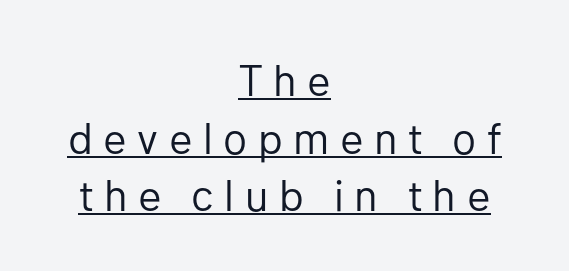
{"serif": "no", "italic": "no", "bold": "no", "weight": "regular", "width": "normal", "stroke_contrast": "low", "x_height": "medium", "monospaced": "no", "underline": "yes", "align": "center", "line_spacing": "normal", "line_spacing_ratio": 1.31, "letter_spacing": "wide", "letter_spacing_em": 0.24, "glyph_px": 44}
